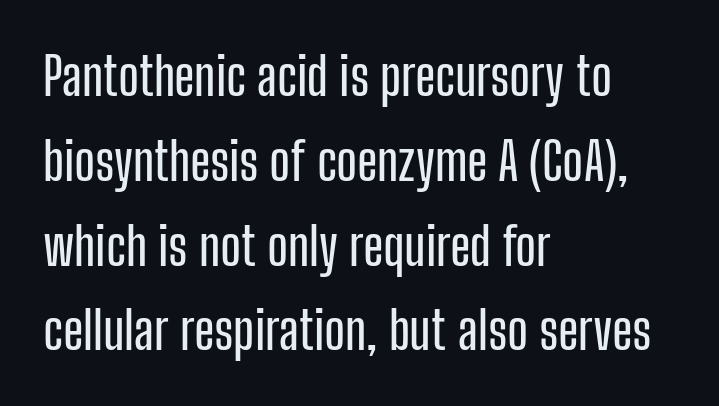
The setting favours the left margin, as ordinary paragraphs usually do. Nobody touched the tracking dial on this one. No italicization has been applied; the sample stays upright. The typeface chosen for these lines omits serifs.
